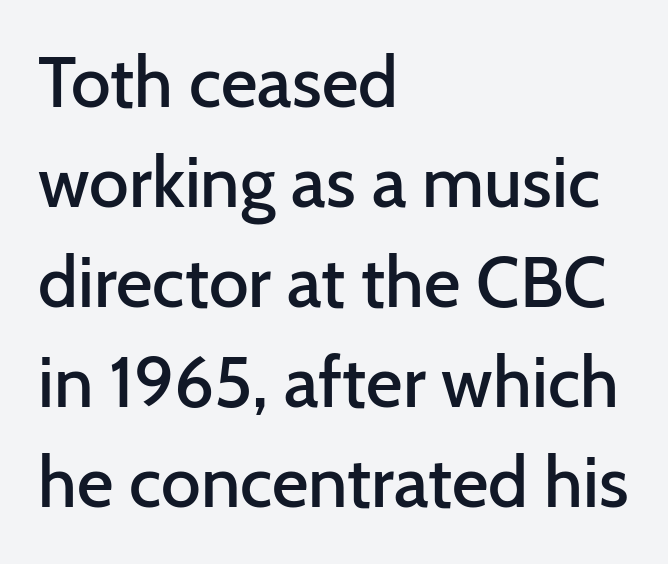
Each letter keeps its own natural width here, so spacing adapts to shape. The font's upright variant was chosen for this text. The typeface chosen for these lines omits serifs. The string is rendered with underlining switched off. What's the leading like? Ordinary, nothing unusual.
